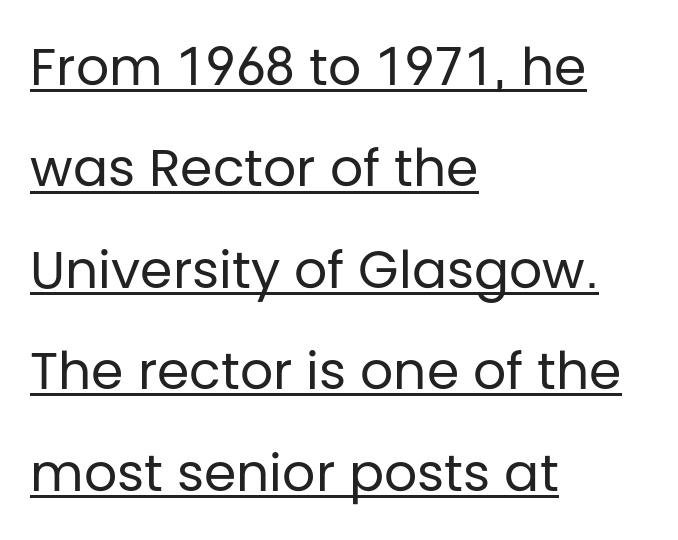
{"serif": "no", "italic": "no", "bold": "no", "weight": "regular", "width": "normal", "stroke_contrast": "low", "x_height": "large", "monospaced": "no", "underline": "yes", "align": "left", "line_spacing": "loose", "line_spacing_ratio": 1.95, "letter_spacing": "normal", "letter_spacing_em": 0.0, "glyph_px": 52}
